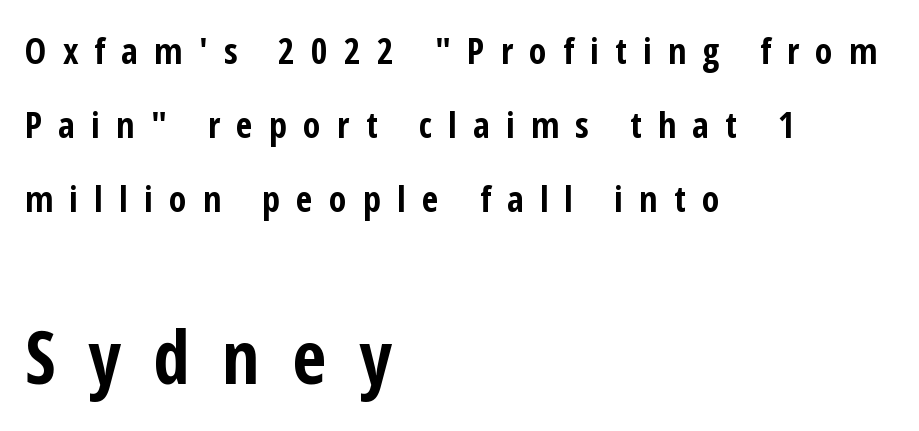
{"serif": "no", "italic": "no", "bold": "yes", "weight": "bold", "width": "condensed", "stroke_contrast": "low", "x_height": "medium", "monospaced": "no", "underline": "no", "align": "left", "line_spacing": "loose", "line_spacing_ratio": 2.05, "letter_spacing": "wide", "letter_spacing_em": 0.45, "larger_block": "second", "size_ratio": 2.03, "glyph_px": 73}
